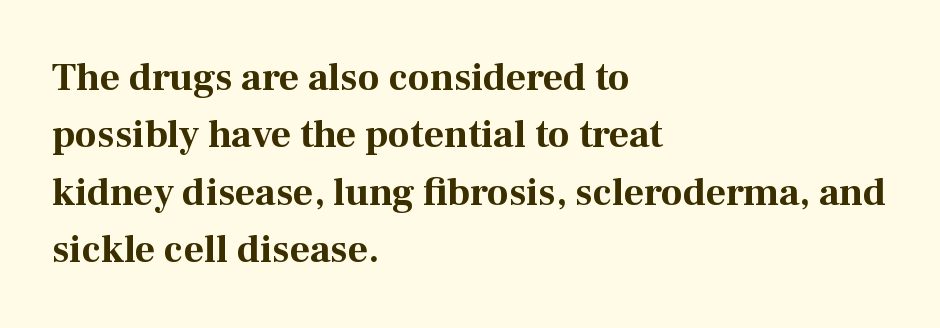
If you measured baseline to baseline, you'd find a middling distance. The face used here is proportionally spaced, like ordinary book or web type. Typographic density is high because the face is bold. It's the straight-up-and-down kind of type. Every row of glyphs begins at an identical x-position on the left. The glyphs are unaccompanied by any horizontal stroke below them.
